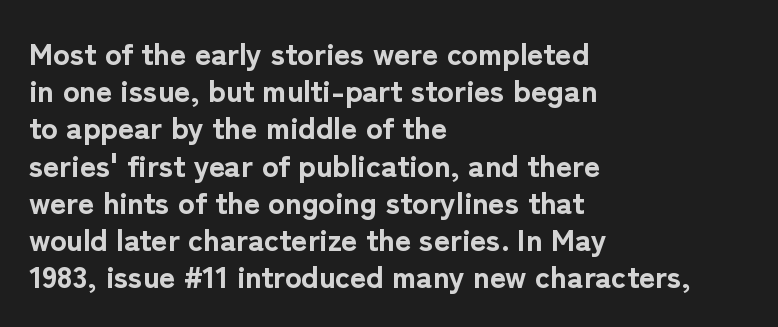
{"serif": "no", "italic": "no", "bold": "yes", "weight": "bold", "width": "normal", "stroke_contrast": "low", "x_height": "medium", "monospaced": "no", "underline": "no", "align": "left", "line_spacing_ratio": 1.2, "letter_spacing": "normal", "letter_spacing_em": 0.0, "glyph_px": 31}
